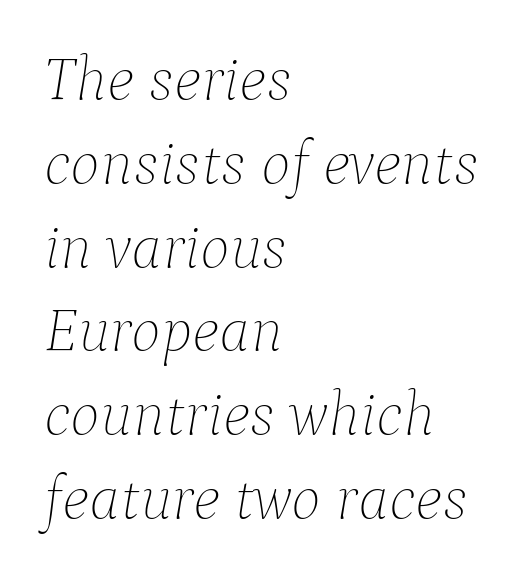
{"italic": "yes", "lean": "right", "slant_degrees": 9, "bold": "no", "weight": "thin", "width": "normal", "stroke_contrast": "low", "x_height": "medium", "monospaced": "no", "underline": "no", "align": "left", "line_spacing": "normal", "line_spacing_ratio": 1.33, "letter_spacing": "normal", "letter_spacing_em": 0.0, "glyph_px": 63}
